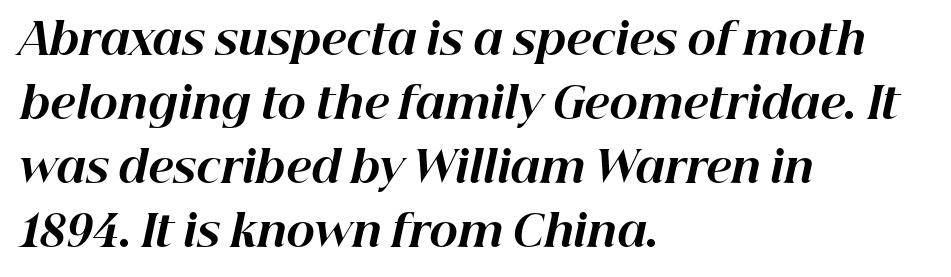
{"italic": "yes", "lean": "right", "slant_degrees": 12, "bold": "yes", "weight": "bold", "width": "normal", "stroke_contrast": "high", "x_height": "medium", "monospaced": "no", "underline": "no", "align": "left", "line_spacing": "normal", "line_spacing_ratio": 1.49, "letter_spacing": "normal", "letter_spacing_em": 0.0, "glyph_px": 43}
